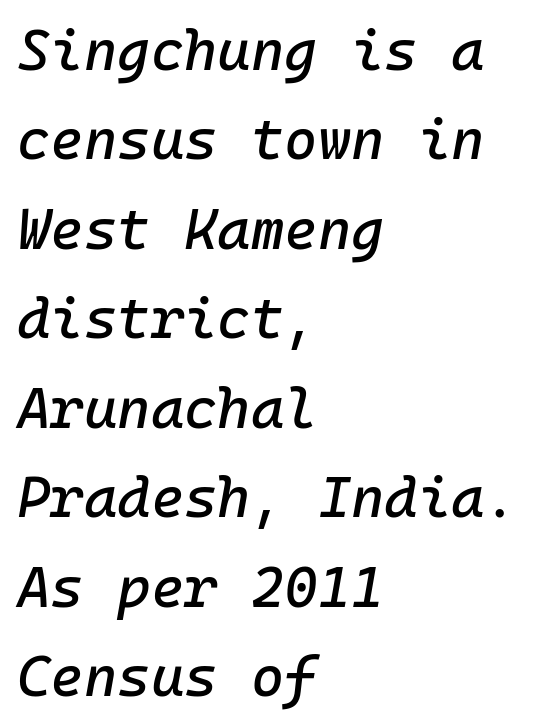
The image shows 57 px text type, italic (leaning right); set left-aligned, normal line spacing (1.57x), normal letter spacing, not underlined; low stroke contrast and a medium x-height.
